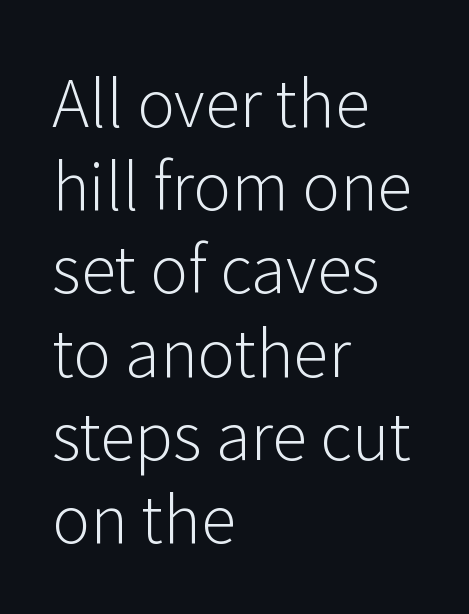
Clear beneath every line of the passage. Is the letter spacing exaggerated? No — it looks like the ordinary default. Typographically, this falls in the sans-serif category. Weight: not bold — regular or lighter. Alignment: flush left. Ascenders rise straight up at ninety degrees.
